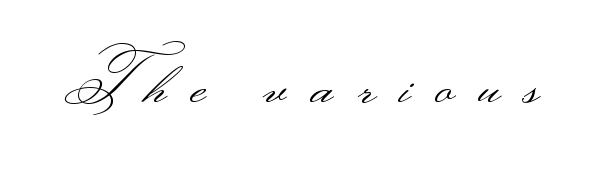
{"serif": "no", "bold": "no", "weight": "light", "width": "wide", "stroke_contrast": "medium", "monospaced": "no", "underline": "no", "letter_spacing": "wide", "letter_spacing_em": 0.4, "glyph_px": 61}
